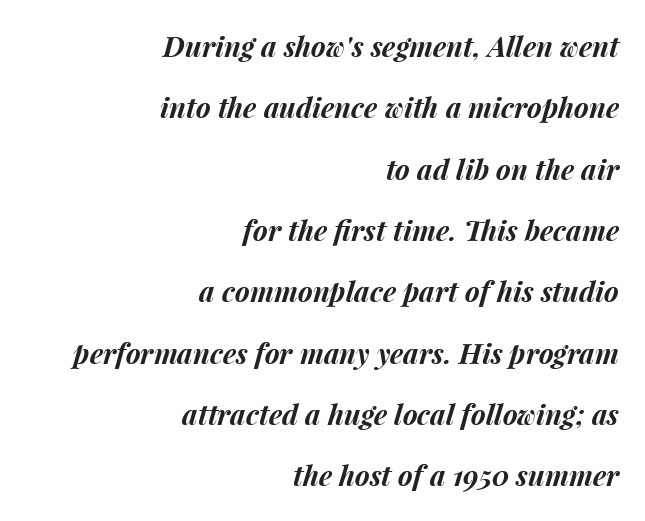
Set as a true bold cut, around the 700 mark. A bare baseline throughout the passage. The setting favours the right margin, as signatures and pull-quotes sometimes do. Here the designer chose a conventional face with non-uniform glyph widths. Is the type slanted? Yes — the strokes lean at a clear angle.
